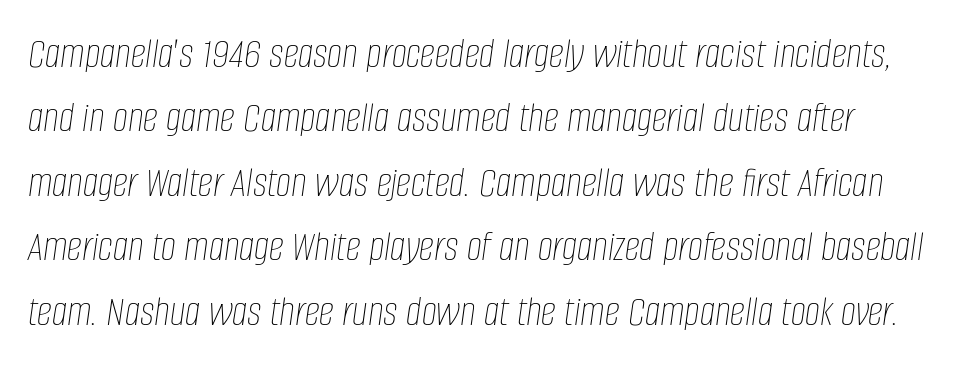
The space between consecutive lines is moderate. Only glyphs here, with clear space below each row. Character widths vary here, with narrow letters taking less room than wide ones. These lines were composed using italics.
